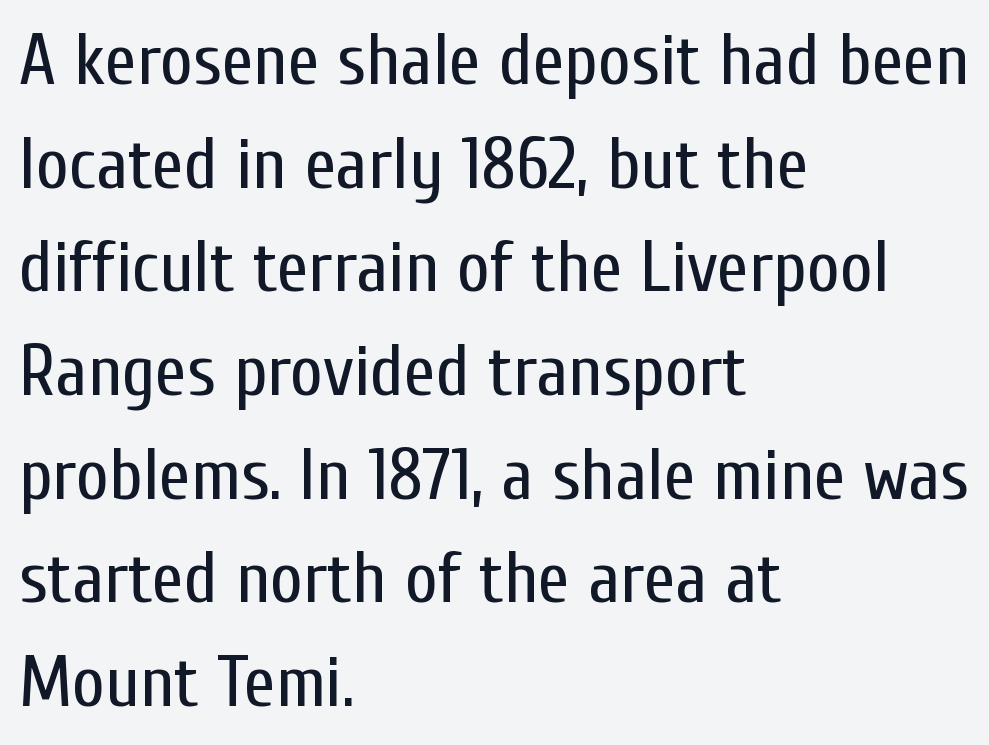
{"serif": "no", "italic": "no", "bold": "no", "weight": "regular", "width": "condensed", "stroke_contrast": "low", "x_height": "medium", "monospaced": "no", "underline": "no", "align": "left", "line_spacing": "normal", "line_spacing_ratio": 1.44, "letter_spacing": "normal", "letter_spacing_em": 0.0, "glyph_px": 72}
